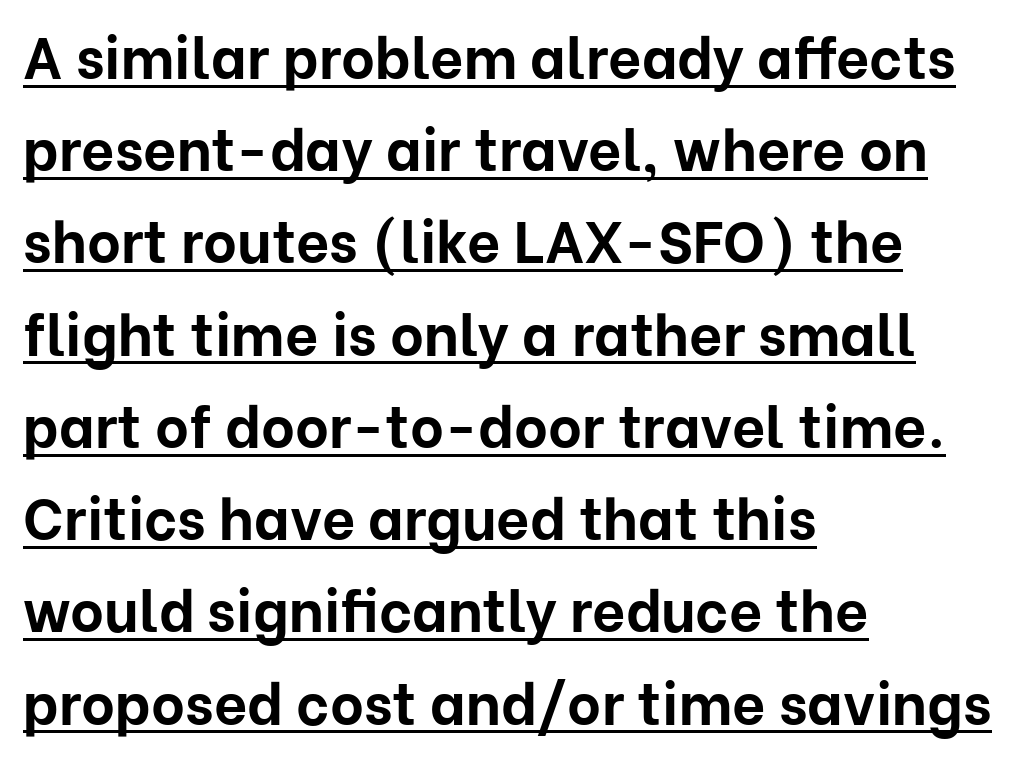
The block of text has a typical density, with ordinary space between rows. The letters advance in unequal steps, a hallmark of proportional type. Regarding serifs, this sample does without them. Each word holds together tightly as a unit, with standard inter-letter gaps. Students, observe the line beneath the letters — that is underlining.
